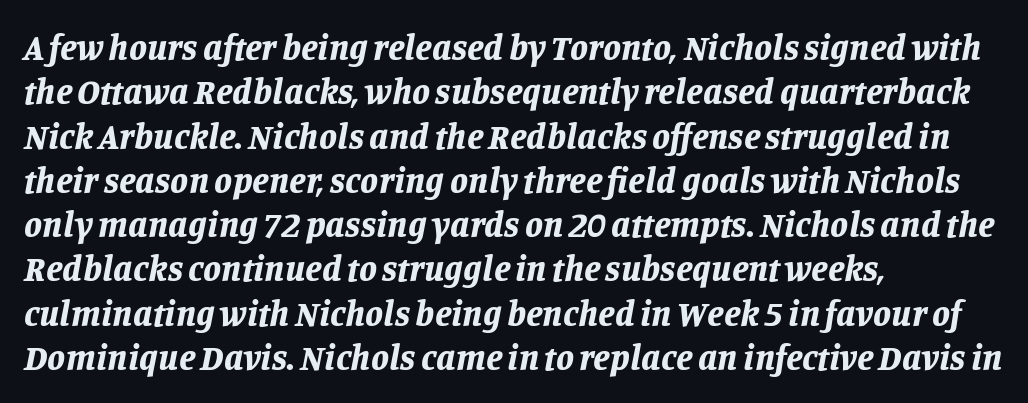
Q: Is the text bold? A: Yes.
Q: Is the text italic (slanted)? A: Yes, it leans right by about 11 degrees.
Q: Is the text underlined? A: No.
Q: How is the paragraph aligned? A: Left-aligned.
Q: Is the spacing between letters normal or unusually wide? A: Normal.
Q: Width (condensed, normal, or wide)? A: Normal.
Q: Stroke contrast? A: Low.
Q: x-height? A: Large.
Q: Monospaced? A: No.
